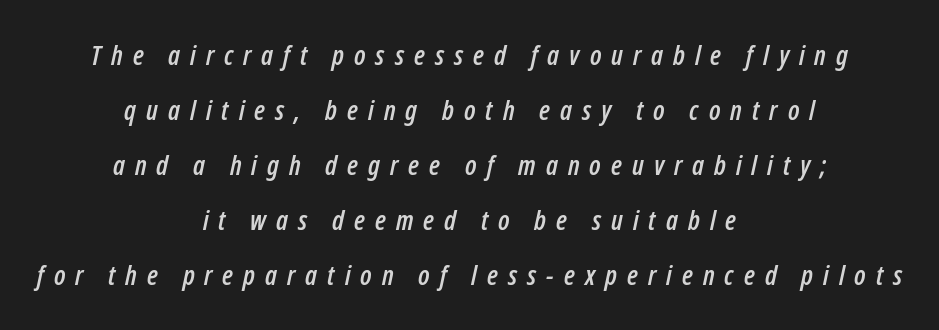
Q: Is the text italic (slanted)? A: Yes, it leans right by about 12 degrees.
Q: Is the text underlined? A: No.
Q: How is the paragraph aligned? A: Centered.
Q: Is the spacing between letters normal or unusually wide? A: Unusually wide.
Q: Is the spacing between lines tight, normal or loose? A: Loose.
